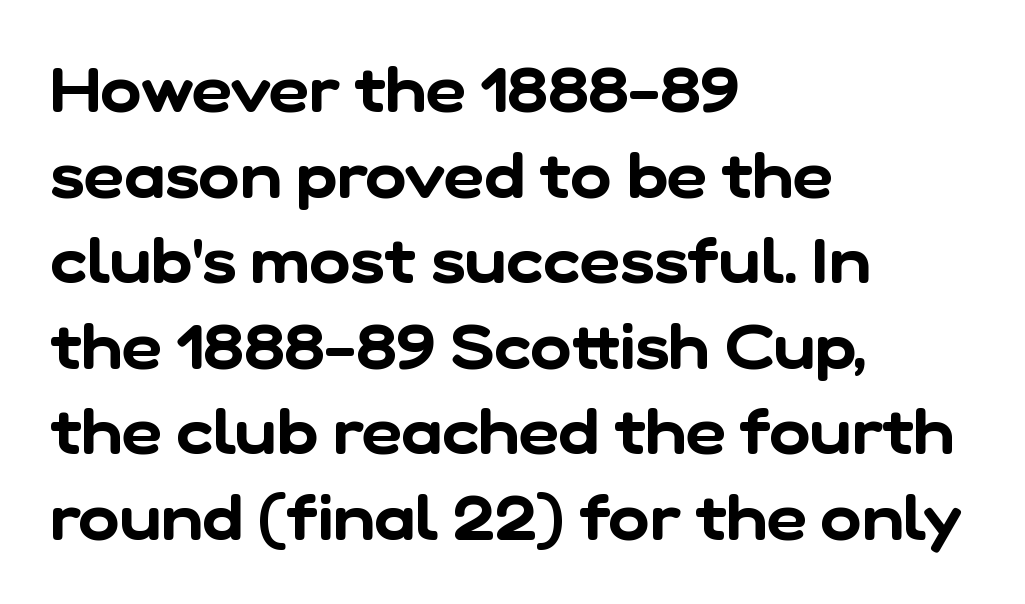
{"serif": "no", "width": "normal", "stroke_contrast": "low", "x_height": "medium", "monospaced": "no", "underline": "no", "align": "left", "line_spacing": "normal", "line_spacing_ratio": 1.38, "letter_spacing": "normal", "letter_spacing_em": 0.0, "glyph_px": 62}
